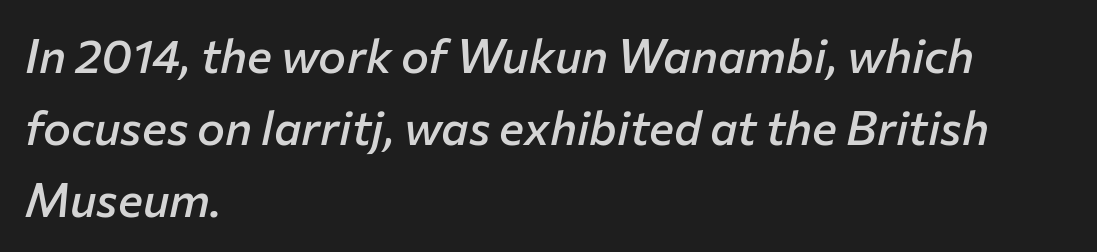
Q: Is the text bold? A: Semi-bold.
Q: Is the text italic (slanted)? A: Yes, it leans right by about 12 degrees.
Q: Is the text underlined? A: No.
Q: How is the paragraph aligned? A: Left-aligned.
Q: Is the spacing between letters normal or unusually wide? A: Normal.
Q: Is the spacing between lines tight, normal or loose? A: Normal.
Q: Width (condensed, normal, or wide)? A: Normal.
Q: Stroke contrast? A: Low.
Q: x-height? A: Medium.
Q: Monospaced? A: No.
